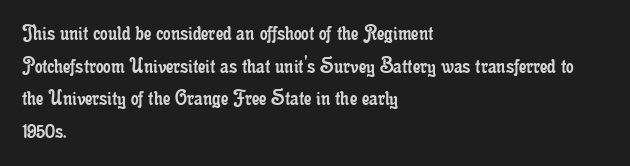
{"italic": "no", "bold": "no", "underline": "no", "align": "left", "line_spacing": "normal", "line_spacing_ratio": 1.36, "letter_spacing": "normal", "letter_spacing_em": 0.0, "glyph_px": 24}
